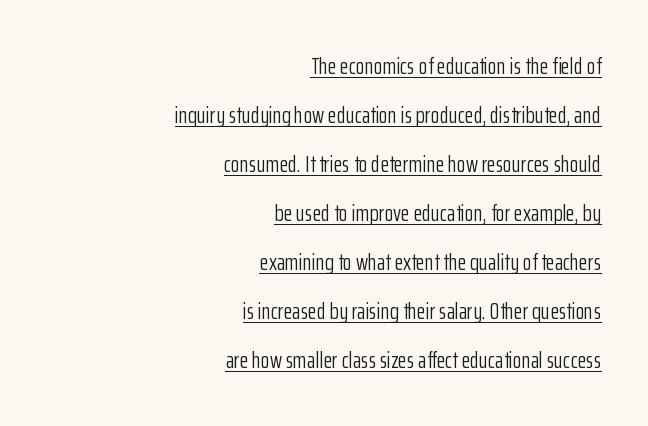
{"italic": "no", "bold": "no", "underline": "yes", "align": "right", "line_spacing": "loose", "line_spacing_ratio": 2.13, "letter_spacing": "normal", "letter_spacing_em": 0.0, "glyph_px": 23}
